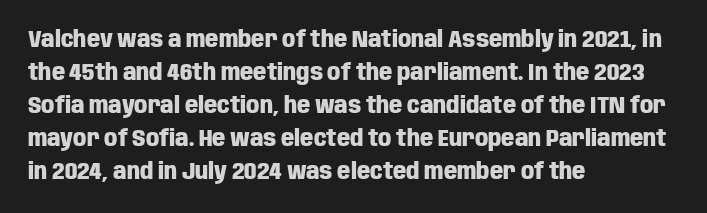
Q: Is the text bold? A: Yes.
Q: Is the text italic (slanted)? A: No, it is upright.
Q: Is the text underlined? A: No.
Q: How is the paragraph aligned? A: Left-aligned.
Q: Is the spacing between letters normal or unusually wide? A: Normal.
Q: Is the spacing between lines tight, normal or loose? A: Normal.
